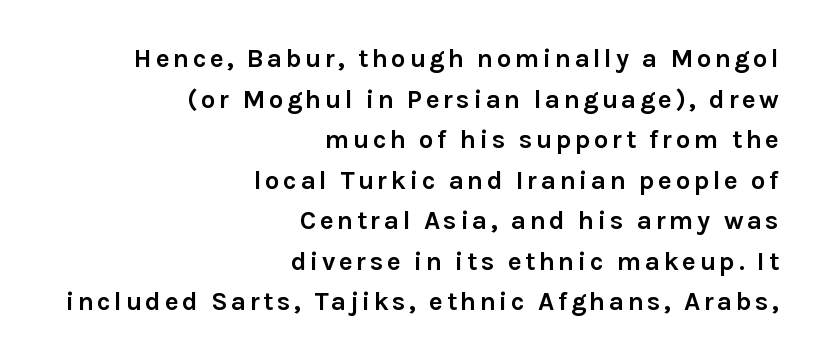
Rendered with straight, roman letterforms. Alignment: flush right. The lines sit at an ordinary, default distance from one another. The strip under each line holds only bare page.
